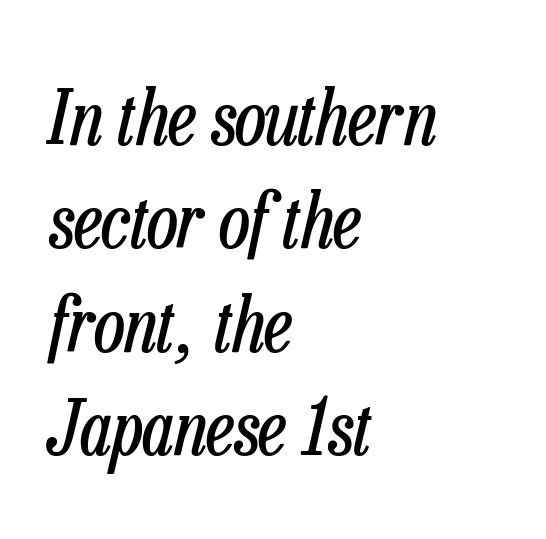
Do the characters align in a grid? No, the font is proportional. The specimen omits any rule beneath the text block's lines. You can tell it's italic because the verticals aren't actually vertical. The font sits on the lighter half of the weight spectrum, regular included. Default kerning and tracking; the words read as compact shapes. The paragraph has a hard left edge and a soft right edge.
